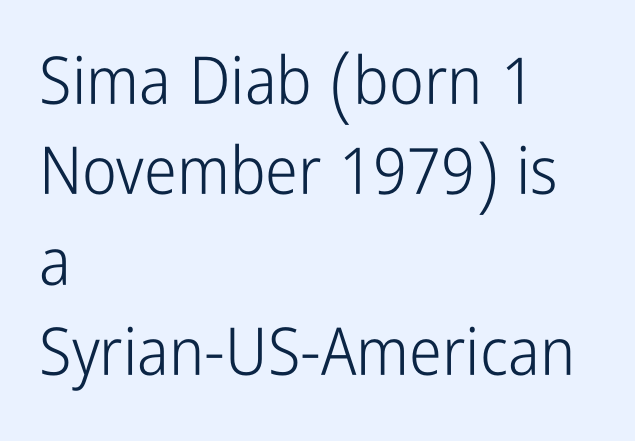
The image shows 66 px light, condensed sans-serif type, upright; set left-aligned, normal line spacing (1.37x), normal letter spacing, not underlined; low stroke contrast and a medium x-height.
